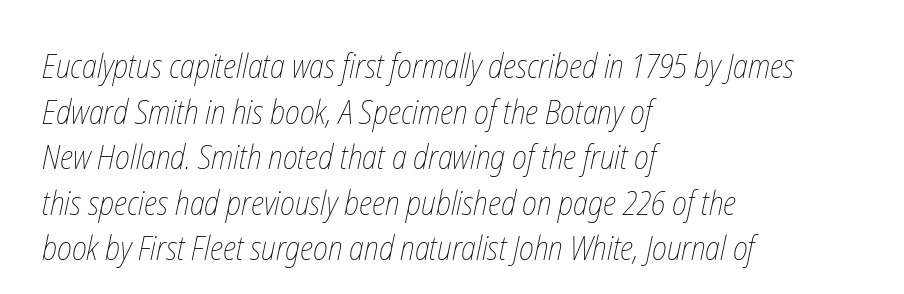
The image shows 33 px thin, condensed type; set left-aligned, normal line spacing (1.38x), normal letter spacing, not underlined; low stroke contrast and a medium x-height.
